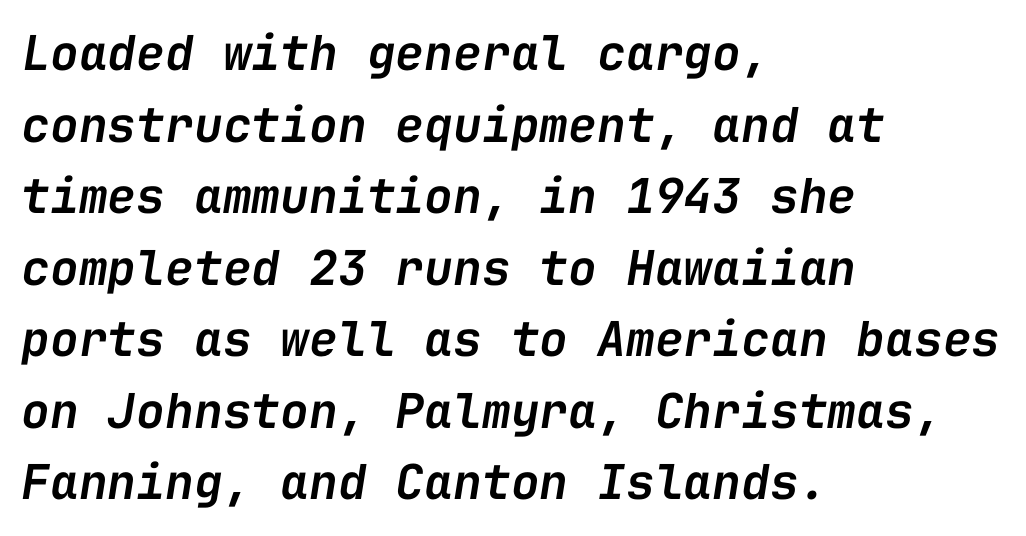
The image shows 48 px semibold type, italic (leaning right), monospaced; set left-aligned, normal line spacing (1.49x), normal letter spacing, not underlined; low stroke contrast and a medium x-height.
